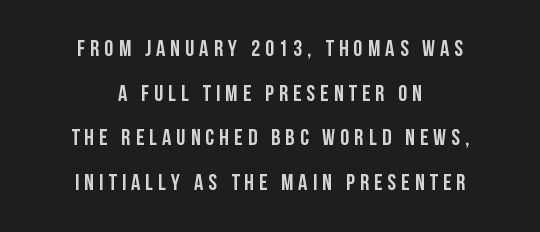
{"italic": "no", "underline": "no", "align": "center", "line_spacing": "loose", "line_spacing_ratio": 1.94, "letter_spacing": "wide", "letter_spacing_em": 0.22, "glyph_px": 23}
